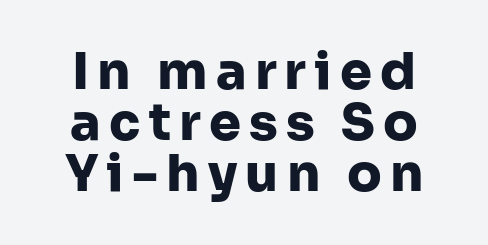
Where is the straight margin? There isn't one; the lines are centered. Check where the strokes stop: nothing finishes them off — pure sans. How heavy is the stroke? Heavy — this is a bold. Is there much room between lines? No — they nearly touch. Italic: no, the glyphs are upright roman.
